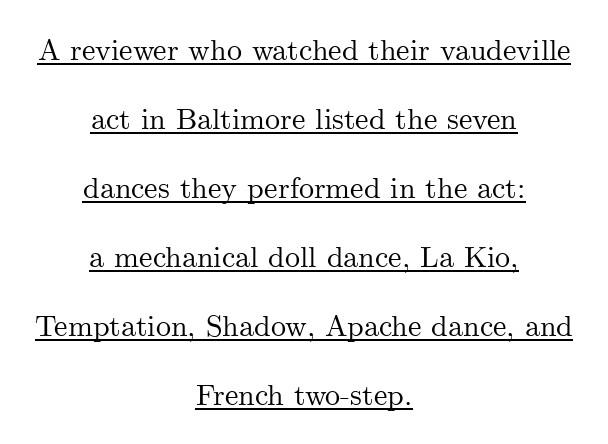
The image shows 30 px serif type, upright; set centered, loose line spacing (2.3x), normal letter spacing, underlined; medium stroke contrast and a small x-height.
